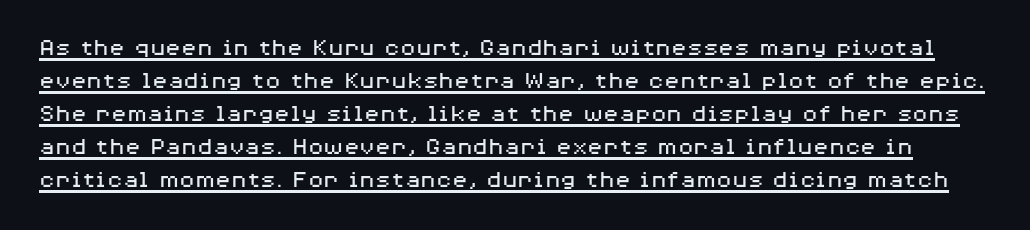
{"italic": "no", "bold": "no", "underline": "yes", "line_spacing": "normal", "line_spacing_ratio": 1.27, "letter_spacing": "normal", "letter_spacing_em": 0.0, "glyph_px": 26}
